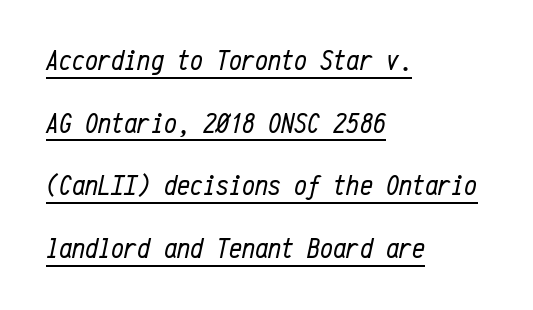
Q: Is the text bold? A: No.
Q: Is the text italic (slanted)? A: Yes, it leans right by about 12 degrees.
Q: Is the text underlined? A: Yes.
Q: How is the paragraph aligned? A: Left-aligned.
Q: Is the spacing between letters normal or unusually wide? A: Normal.
Q: Is the spacing between lines tight, normal or loose? A: Loose.
Q: Width (condensed, normal, or wide)? A: Condensed.
Q: Stroke contrast? A: Low.
Q: x-height? A: Medium.
Q: Monospaced? A: Yes.
